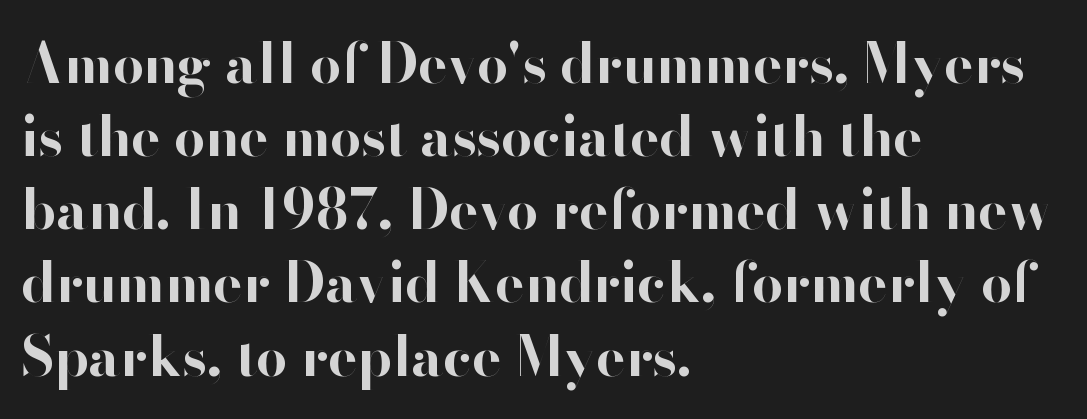
No feet cap the strokes, marking this as sans-serif type. Anything drawn beneath the words? Only blank space. Spacing verdict: proportional, widths tailored to each character. Does the copy run flush right? No — it runs flush left. Is there any slant? The stems are plumb.
